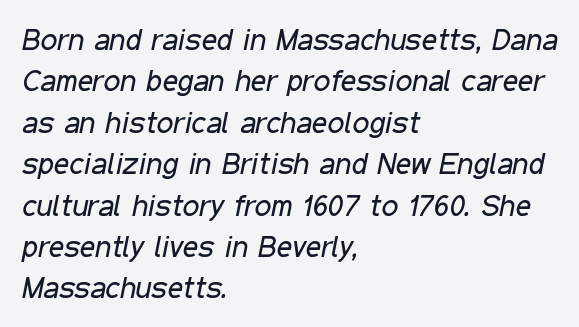
Q: Is the text bold? A: No.
Q: Is the text italic (slanted)? A: Yes, it leans right by about 11 degrees.
Q: Is the text underlined? A: No.
Q: How is the paragraph aligned? A: Left-aligned.
Q: Is the spacing between letters normal or unusually wide? A: Normal.
Q: Is the spacing between lines tight, normal or loose? A: Normal.
Q: Width (condensed, normal, or wide)? A: Condensed.
Q: Stroke contrast? A: Low.
Q: x-height? A: Medium.
Q: Monospaced? A: No.
